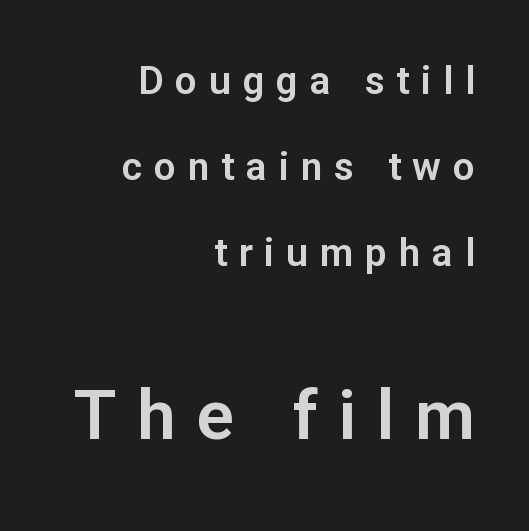
Q: Is the text italic (slanted)? A: No, it is upright.
Q: Is the typeface a serif or a sans-serif typeface? A: Sans-serif.
Q: Is the text underlined? A: No.
Q: How is the paragraph aligned? A: Right-aligned.
Q: Is the spacing between letters normal or unusually wide? A: Unusually wide.
Q: Is the spacing between lines tight, normal or loose? A: Loose.
Q: Which block of text is set in a larger size, the first (top) or the second (bottom)? A: The second (bottom) one.
Q: Width (condensed, normal, or wide)? A: Normal.
Q: Stroke contrast? A: Low.
Q: x-height? A: Medium.
Q: Monospaced? A: No.
